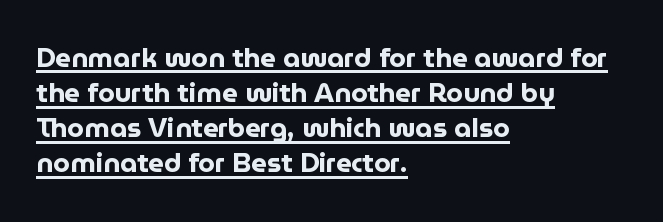
Q: Is the text bold? A: Yes.
Q: Is the text italic (slanted)? A: No, it is upright.
Q: Is the text underlined? A: Yes.
Q: How is the paragraph aligned? A: Left-aligned.
Q: Is the spacing between letters normal or unusually wide? A: Normal.
Q: Is the spacing between lines tight, normal or loose? A: Normal.
